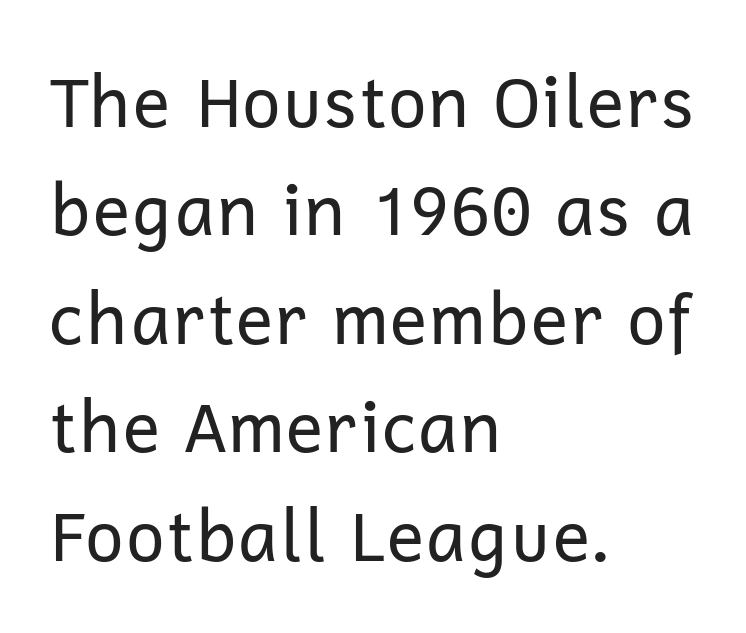
Is there much room between lines? A standard amount, neither cramped nor airy. The characters display no serif detailing; their extremities are plain. Layout note: lines flush left. Clear beneath every line of the passage. The line texture is even and compact thanks to regular tracking. Stems here are at most as thick as an everyday book face.
